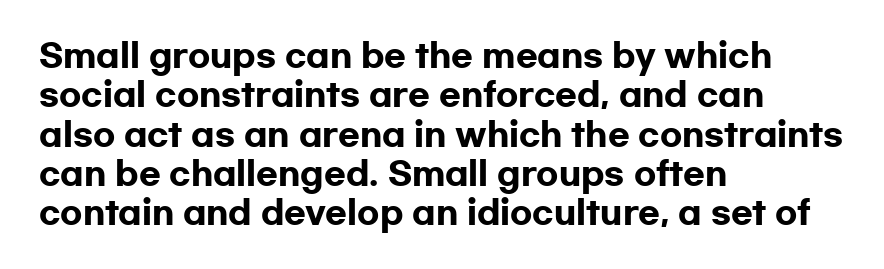
Q: Is the text bold? A: Yes.
Q: Is the text italic (slanted)? A: No, it is upright.
Q: Is the typeface a serif or a sans-serif typeface? A: Sans-serif.
Q: Is the text underlined? A: No.
Q: How is the paragraph aligned? A: Left-aligned.
Q: Is the spacing between letters normal or unusually wide? A: Normal.
Q: Width (condensed, normal, or wide)? A: Wide.
Q: Stroke contrast? A: Low.
Q: x-height? A: Medium.
Q: Monospaced? A: No.
